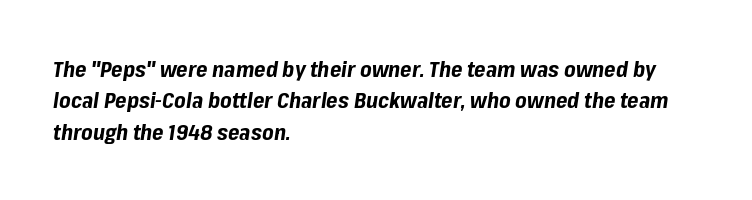
Q: Is the text bold? A: Yes.
Q: Is the text italic (slanted)? A: Yes, it leans right by about 8 degrees.
Q: Is the text underlined? A: No.
Q: How is the paragraph aligned? A: Left-aligned.
Q: Is the spacing between letters normal or unusually wide? A: Normal.
Q: Is the spacing between lines tight, normal or loose? A: Normal.
